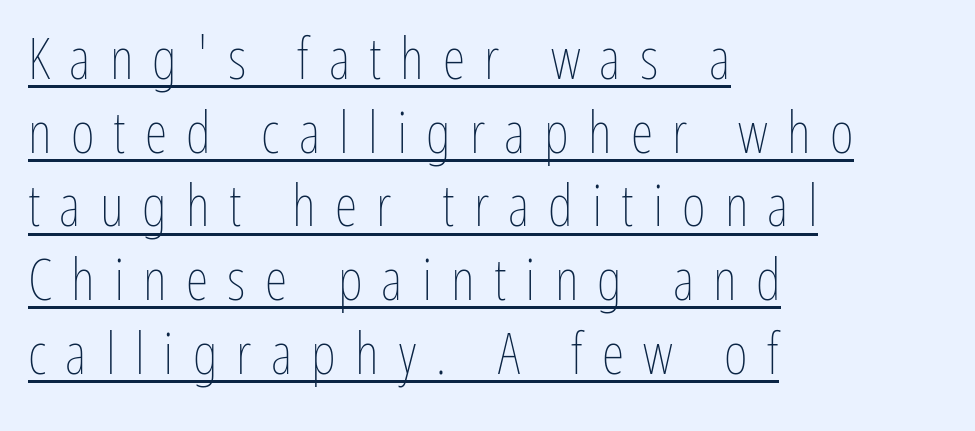
Q: Is the text bold? A: No.
Q: Is the text italic (slanted)? A: No, it is upright.
Q: Is the text underlined? A: Yes.
Q: How is the paragraph aligned? A: Left-aligned.
Q: Is the spacing between letters normal or unusually wide? A: Unusually wide.
Q: Is the spacing between lines tight, normal or loose? A: Normal.
Q: Width (condensed, normal, or wide)? A: Condensed.
Q: Stroke contrast? A: Low.
Q: x-height? A: Medium.
Q: Monospaced? A: No.
